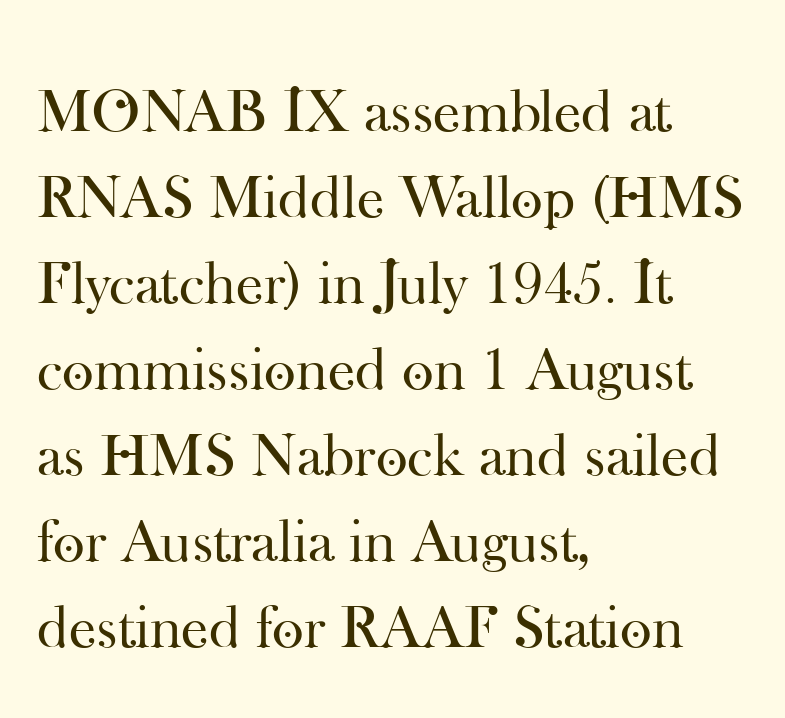
{"serif": "yes", "italic": "no", "bold": "no", "weight": "regular", "width": "normal", "stroke_contrast": "high", "x_height": "small", "monospaced": "no", "underline": "no", "align": "left", "line_spacing": "normal", "line_spacing_ratio": 1.41, "letter_spacing": "normal", "letter_spacing_em": 0.0, "glyph_px": 61}
